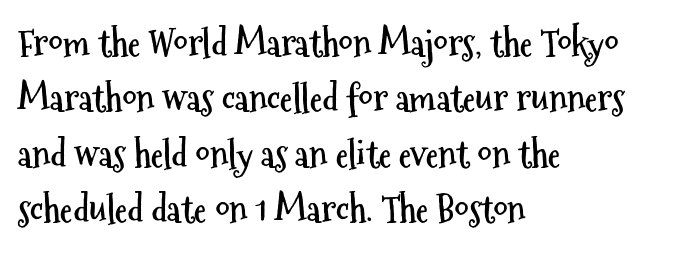
Does the type have serifs? No, each stem ends abruptly. The specimen omits any rule beneath the text block's lines. Ascenders rise straight up at ninety degrees. Where is the straight margin? On the left. Glyph-to-glyph distance matches everyday printed text.
